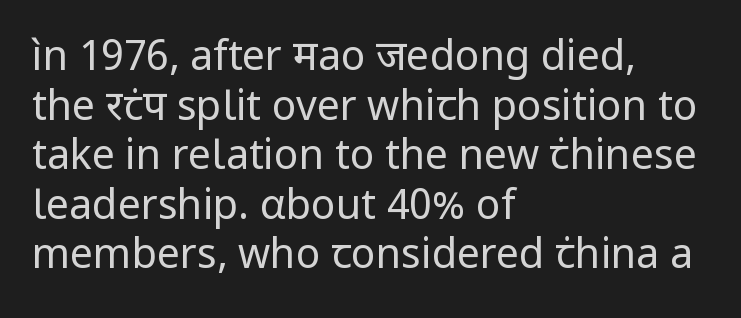
The image shows 41 px regular-weight sans-serif type, upright; set left-aligned, line spacing 1.21x, normal letter spacing, not underlined; low stroke contrast and a medium x-height.
